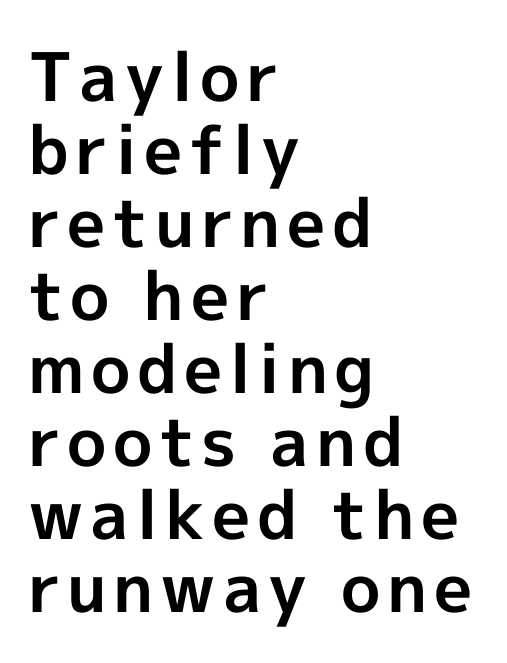
{"serif": "no", "italic": "no", "bold": "yes", "weight": "bold", "width": "normal", "x_height": "medium", "monospaced": "no", "underline": "no", "align": "left", "line_spacing": "tight", "line_spacing_ratio": 1.09, "glyph_px": 67}
